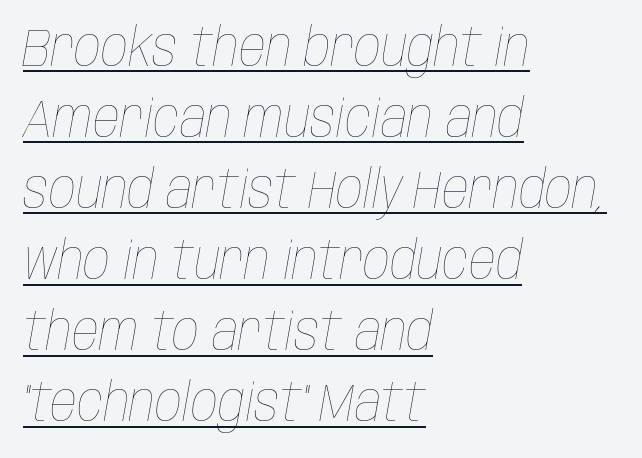
Q: Is the text bold? A: No.
Q: Is the text italic (slanted)? A: Yes, it leans right by about 10 degrees.
Q: Is the text underlined? A: Yes.
Q: How is the paragraph aligned? A: Left-aligned.
Q: Is the spacing between letters normal or unusually wide? A: Normal.
Q: Is the spacing between lines tight, normal or loose? A: Normal.
Q: Width (condensed, normal, or wide)? A: Condensed.
Q: Stroke contrast? A: Low.
Q: x-height? A: Large.
Q: Monospaced? A: No.
